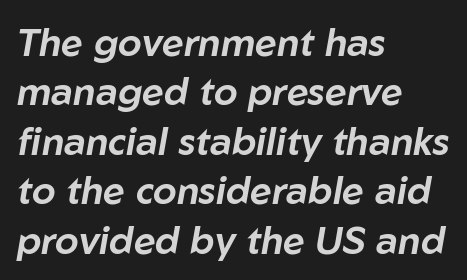
The image shows 38 px text type, italic (leaning right); set left-aligned, normal line spacing (1.3x), normal letter spacing, not underlined; low stroke contrast and a medium x-height.
